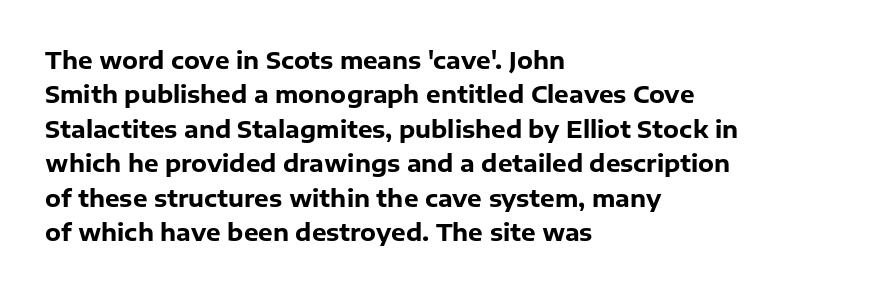
The image shows 23 px bold type, upright; set left-aligned, normal line spacing (1.5x), normal letter spacing, not underlined.
